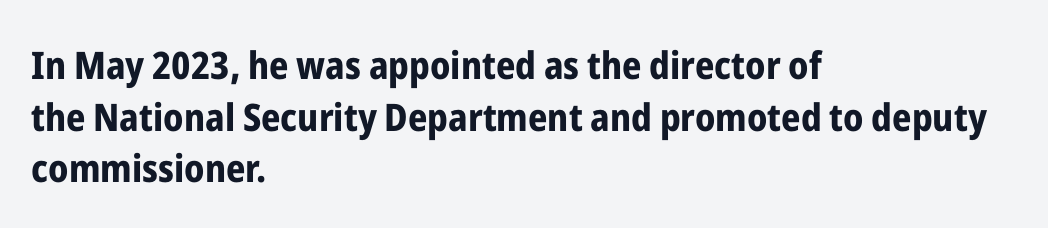
The passage is arranged the way most books set body copy — flush left. Leading: standard. The gap between lines stays unmarked. Emphasis by weight is at full strength: bold. Character widths vary here, with narrow letters taking less room than wide ones.
